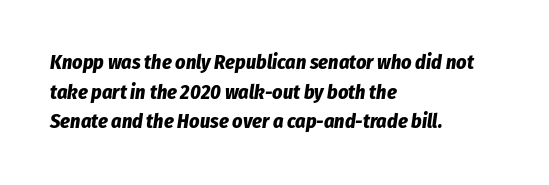
Horizontal bands of white between lines are of average thickness. The string is rendered with underlining switched off. These lines carry a lot of weight — the face is fully bold. Compared with typical body copy, the letter spacing here is the same. The letters are slanted; this is an italic face.
